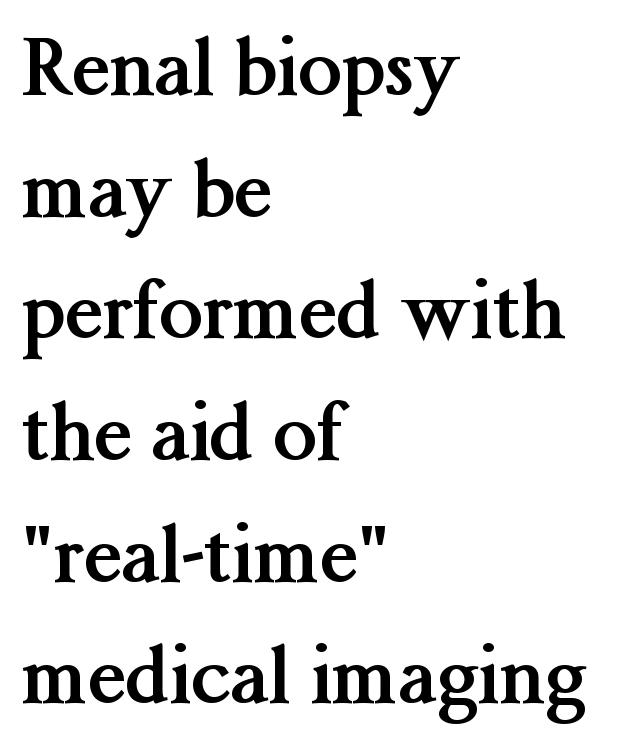
Q: Is the text bold? A: Yes.
Q: Is the text italic (slanted)? A: No, it is upright.
Q: Is the typeface a serif or a sans-serif typeface? A: Serif.
Q: Is the text underlined? A: No.
Q: How is the paragraph aligned? A: Left-aligned.
Q: Is the spacing between letters normal or unusually wide? A: Normal.
Q: Is the spacing between lines tight, normal or loose? A: Normal.
Q: Width (condensed, normal, or wide)? A: Normal.
Q: Stroke contrast? A: Medium.
Q: x-height? A: Medium.
Q: Monospaced? A: No.
